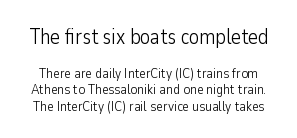
The font sits on the lighter half of the weight spectrum, regular included. Look at the glyph heights: the upper group is clearly the bigger setting. This sample uses an upright cut, with every glyph sitting square on the baseline. Has an underline been added? It has not. Tracking here is standard; glyphs follow each other at the usual distance.
